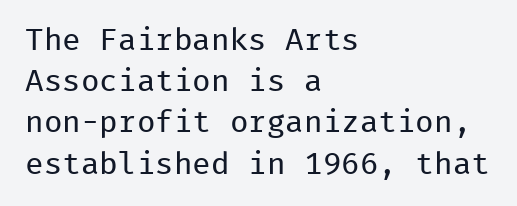
Q: Is the text bold? A: No.
Q: Is the text italic (slanted)? A: No, it is upright.
Q: Is the typeface a serif or a sans-serif typeface? A: Sans-serif.
Q: Is the text underlined? A: No.
Q: How is the paragraph aligned? A: Left-aligned.
Q: Is the spacing between letters normal or unusually wide? A: Normal.
Q: Is the spacing between lines tight, normal or loose? A: Normal.
Q: Width (condensed, normal, or wide)? A: Normal.
Q: Stroke contrast? A: Low.
Q: x-height? A: Medium.
Q: Monospaced? A: Yes.
